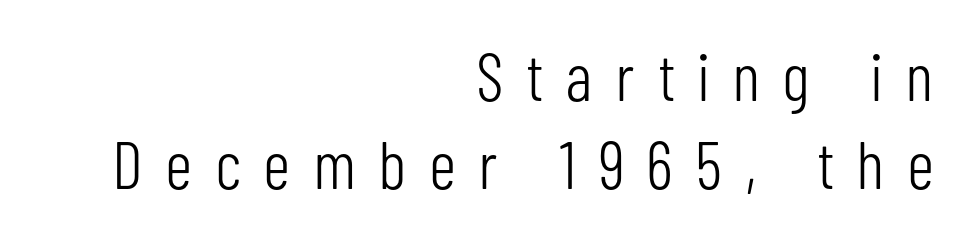
The image shows 67 px light, condensed sans-serif type, upright; set right-aligned, normal line spacing (1.31x), unusually wide letter spacing (+0.36 em), not underlined; low stroke contrast and a medium x-height.
